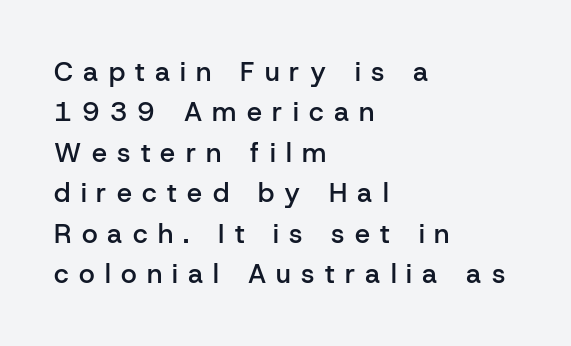
{"italic": "no", "bold": "semi", "underline": "no", "align": "left", "line_spacing": "normal", "line_spacing_ratio": 1.5, "letter_spacing": "wide", "letter_spacing_em": 0.38, "glyph_px": 27}
